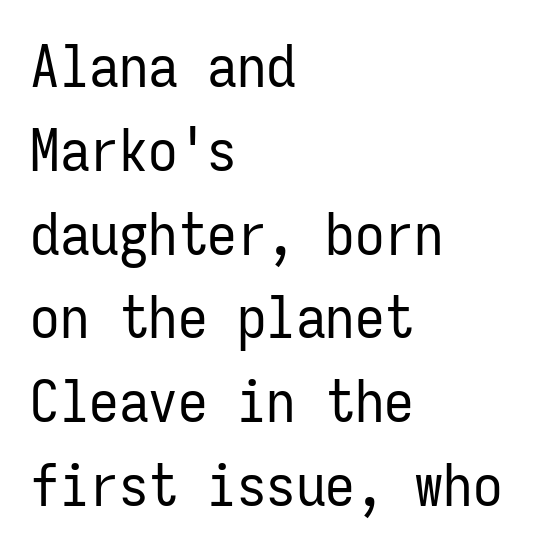
Q: Is the text bold? A: No.
Q: Is the text italic (slanted)? A: No, it is upright.
Q: Is the typeface a serif or a sans-serif typeface? A: Sans-serif.
Q: Is the text underlined? A: No.
Q: How is the paragraph aligned? A: Left-aligned.
Q: Is the spacing between letters normal or unusually wide? A: Normal.
Q: Is the spacing between lines tight, normal or loose? A: Normal.
Q: Width (condensed, normal, or wide)? A: Condensed.
Q: Stroke contrast? A: Low.
Q: x-height? A: Medium.
Q: Monospaced? A: Yes.
